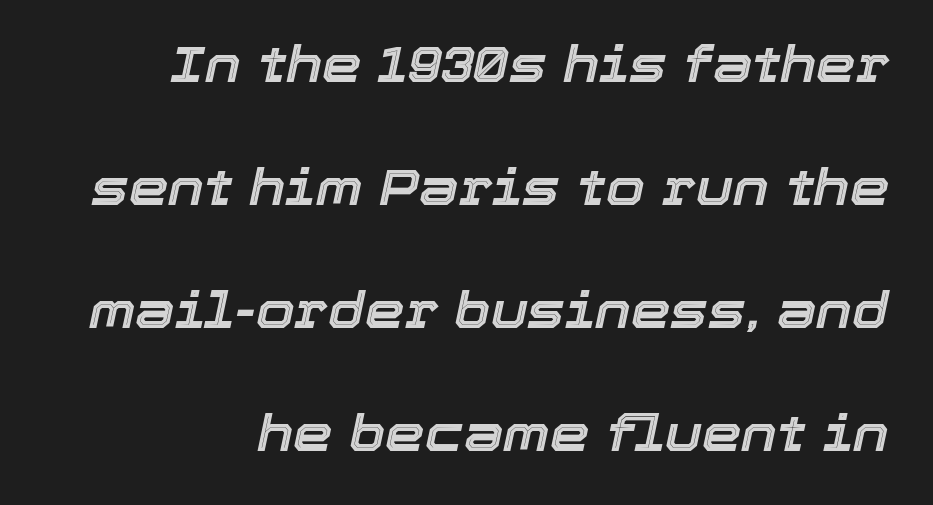
{"italic": "yes", "lean": "right", "slant_degrees": 12, "width": "normal", "x_height": "medium", "monospaced": "no", "underline": "no", "align": "right", "line_spacing": "loose", "line_spacing_ratio": 2.46, "letter_spacing": "normal", "letter_spacing_em": 0.0, "glyph_px": 50}
